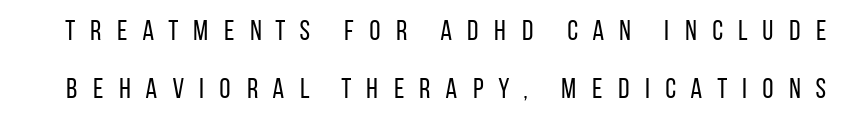
The image shows 28 px regular-weight, condensed sans-serif type, upright; set loose line spacing (2.06x), unusually wide letter spacing (+0.49 em), not underlined; low stroke contrast and a large x-height.
